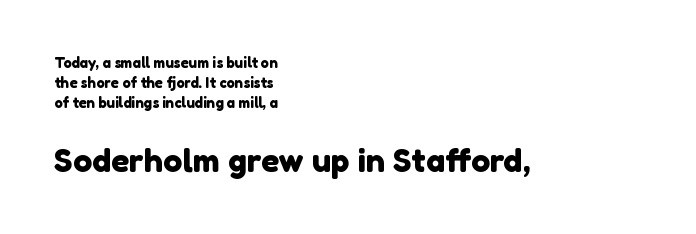
Each row of text sits above clean, open space. Notice how the passage keeps a crisp vertical edge on the left only. Compare the two chunks: the lower has the greater cap height. These lines are composed in type without serifs. Do the characters align in a grid? No, the font is proportional. Glyph-to-glyph distance matches everyday printed text.
